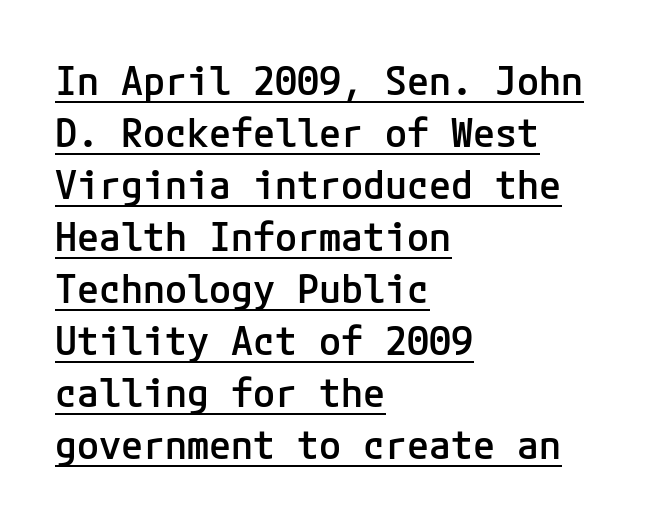
Emphasis is given by a line drawn under the lettering. The face used here is a semibold: visibly heavier than regular, lighter than bold. You can tell from the bare stems that sans-serif type was used. Glyph-to-glyph distance matches everyday printed text. Style check: upright. Students, observe: this is what conventionally led text looks like.
